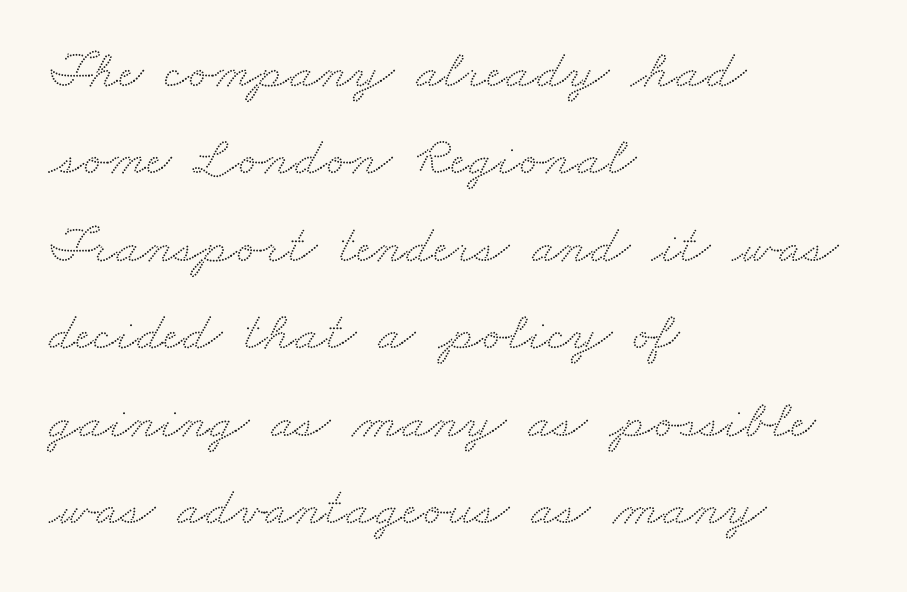
{"serif": "yes", "width": "wide", "stroke_contrast": "medium", "x_height": "small", "monospaced": "no", "underline": "no", "align": "left", "line_spacing": "normal", "line_spacing_ratio": 1.59, "letter_spacing": "normal", "letter_spacing_em": 0.0, "glyph_px": 55}
